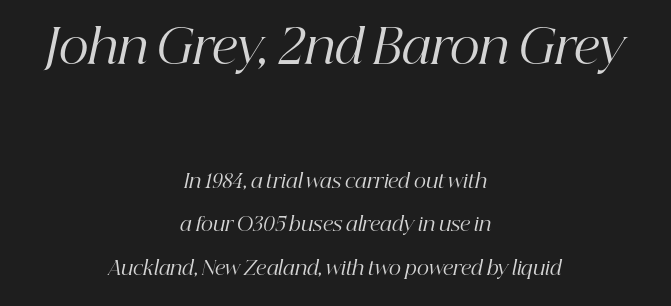
{"serif": "yes", "italic": "yes", "lean": "right", "slant_degrees": 12, "bold": "no", "weight": "regular", "width": "normal", "stroke_contrast": "high", "x_height": "medium", "monospaced": "no", "underline": "no", "align": "center", "line_spacing": "loose", "line_spacing_ratio": 2.3, "letter_spacing": "normal", "letter_spacing_em": 0.0, "larger_block": "first", "size_ratio": 2.47, "glyph_px": 47}
